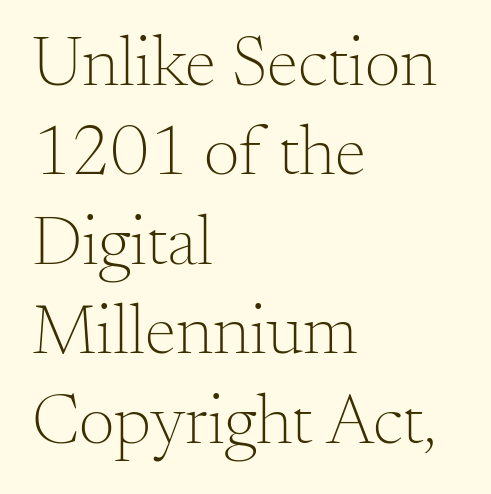
{"serif": "yes", "italic": "no", "bold": "no", "weight": "light", "width": "normal", "stroke_contrast": "medium", "x_height": "small", "monospaced": "no", "underline": "no", "align": "left", "line_spacing": "normal", "line_spacing_ratio": 1.26, "letter_spacing": "normal", "letter_spacing_em": 0.0, "glyph_px": 71}
